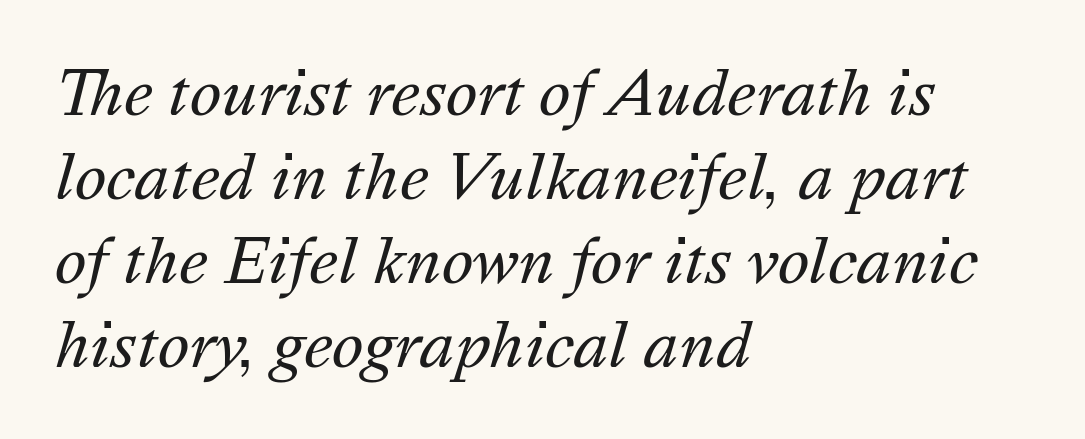
This sample uses plain, unmodified letter spacing. The weight tops out at a normal text grade. Slanted lettering throughout. The rendering uses a moderate line-height, typical for paragraphs.
